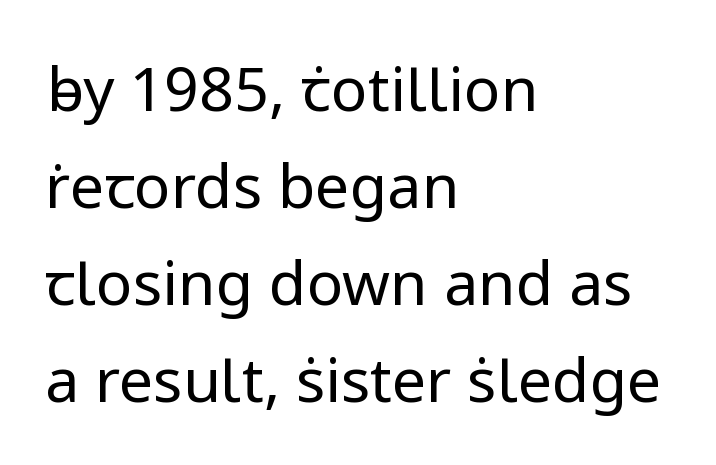
{"serif": "no", "italic": "no", "bold": "no", "weight": "regular", "width": "normal", "stroke_contrast": "low", "x_height": "medium", "monospaced": "no", "underline": "no", "align": "left", "line_spacing": "normal", "line_spacing_ratio": 1.59, "letter_spacing": "normal", "letter_spacing_em": 0.0, "glyph_px": 61}
